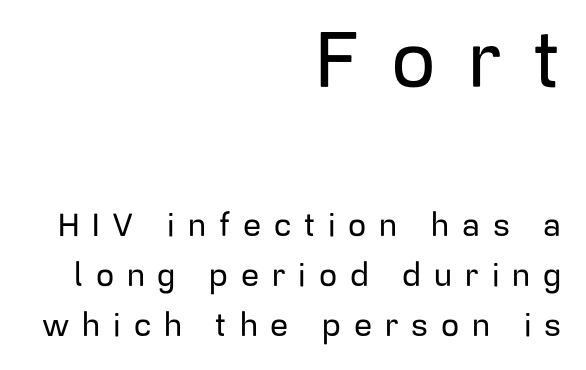
The image shows 79 px sans-serif type, upright; set right-aligned, normal line spacing (1.56x), unusually wide letter spacing (+0.4 em), not underlined; the first (top) block is 2.47x larger; low stroke contrast and a medium x-height.
